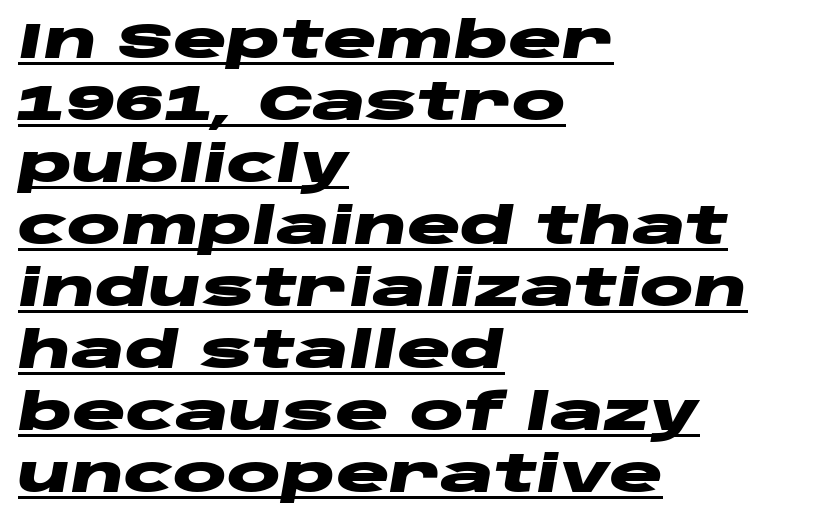
Default kerning and tracking; the words read as compact shapes. The rendering uses natural spacing where letterforms have individual widths. Bold? Absolutely — the strokes are thick and heavy. Caption: multi-line text, flush left, ragged right.
